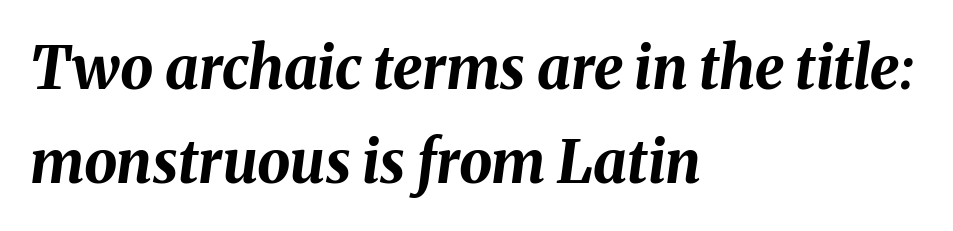
The image shows 59 px bold type, italic (leaning right); set left-aligned, normal line spacing (1.6x), normal letter spacing, not underlined; medium stroke contrast and a medium x-height.
